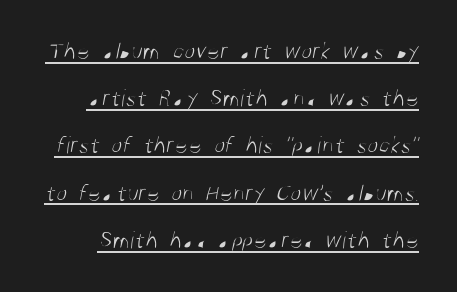
{"bold": "no", "underline": "yes", "line_spacing_ratio": 1.89, "letter_spacing": "normal", "letter_spacing_em": 0.0, "glyph_px": 25}
